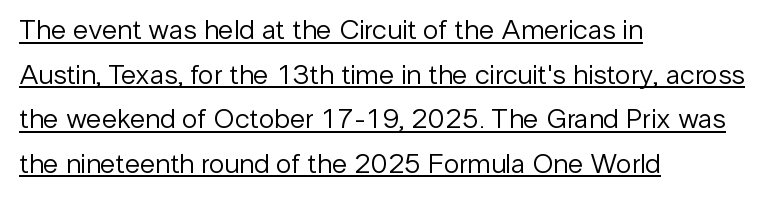
Q: Is the text bold? A: No.
Q: Is the text italic (slanted)? A: No, it is upright.
Q: Is the typeface a serif or a sans-serif typeface? A: Sans-serif.
Q: Is the text underlined? A: Yes.
Q: How is the paragraph aligned? A: Left-aligned.
Q: Is the spacing between letters normal or unusually wide? A: Normal.
Q: Is the spacing between lines tight, normal or loose? A: Normal.
Q: Width (condensed, normal, or wide)? A: Normal.
Q: Stroke contrast? A: Low.
Q: x-height? A: Medium.
Q: Monospaced? A: No.
